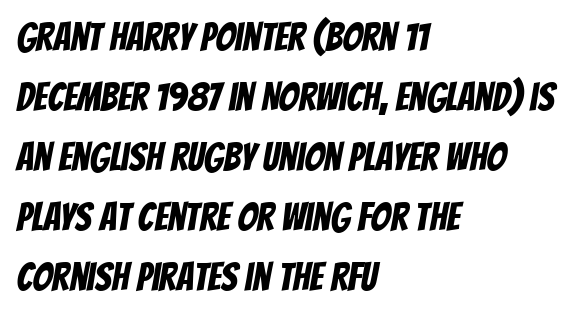
{"serif": "no", "width": "condensed", "stroke_contrast": "low", "x_height": "large", "monospaced": "no", "underline": "no", "align": "left", "line_spacing": "normal", "line_spacing_ratio": 1.54, "letter_spacing": "normal", "letter_spacing_em": 0.0, "glyph_px": 39}
